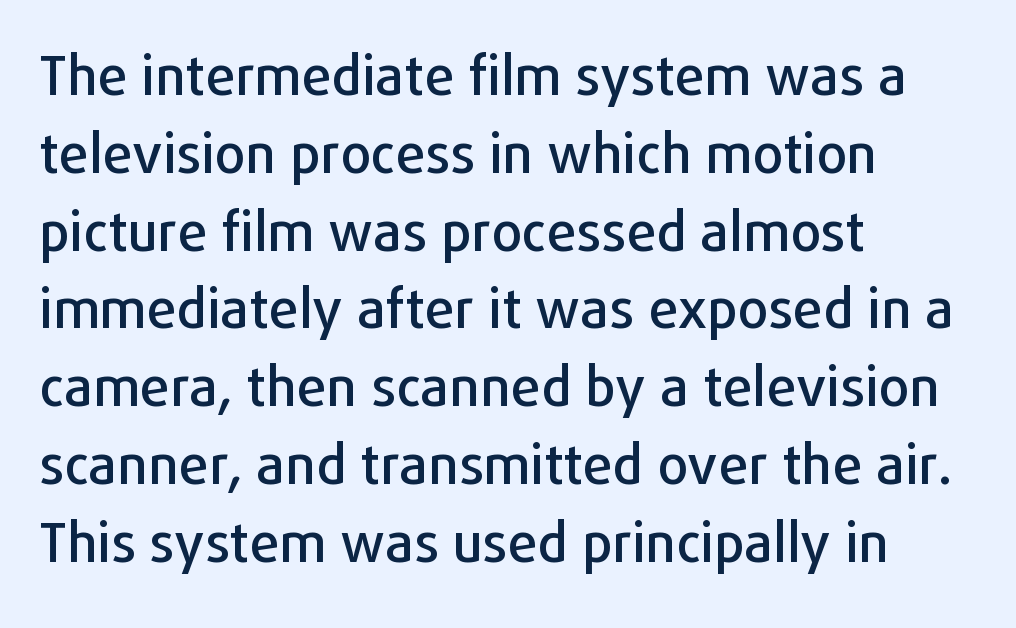
Italic: no, the glyphs are upright roman. The passage shown is not underscored anywhere. Think of a printed novel: that variable character pitch is what you see here. Observe the absence of serifs on each vertical stroke in this sample. Horizontal alignment here is leftward, the default for most running prose. Students, observe: this is what conventionally led text looks like.
